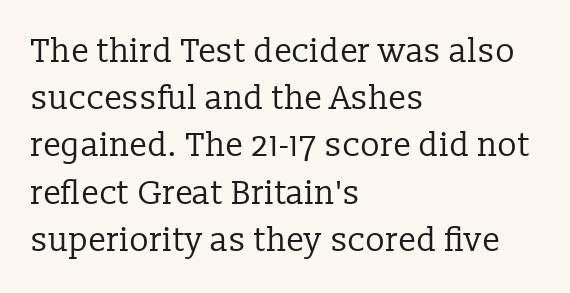
{"serif": "yes", "italic": "no", "bold": "no", "weight": "regular", "width": "normal", "stroke_contrast": "low", "x_height": "medium", "monospaced": "no", "underline": "no", "align": "left", "line_spacing": "normal", "line_spacing_ratio": 1.43, "letter_spacing": "normal", "letter_spacing_em": 0.0, "glyph_px": 33}
